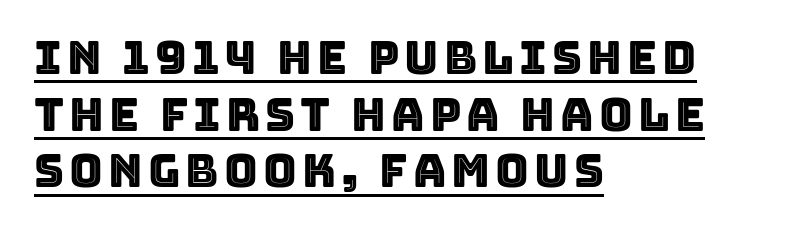
The face used here is proportionally spaced, like ordinary book or web type. The paragraph has a hard left edge and a soft right edge. You can see a thin bar hugging the bottom of the glyphs. The type sits square on the baseline with zero lean.
